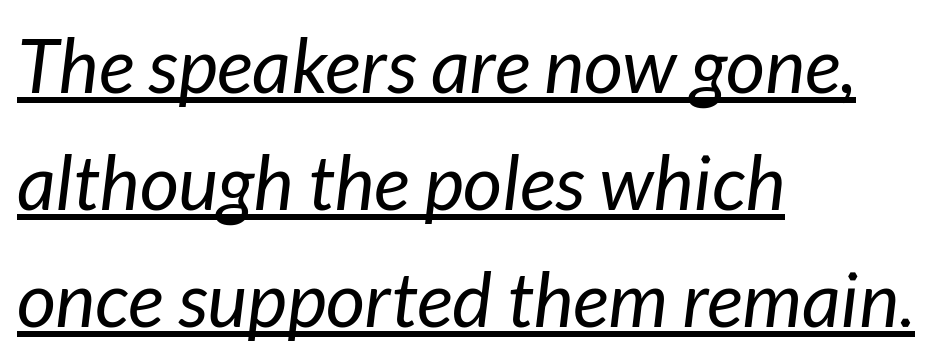
Regular leading. A typesetter would call this proportional, since set widths differ per character. When letters slant like this, we call the style italic. Nobody touched the tracking dial on this one. This reads as an unemphasized weight, regular at the heaviest. Alignment: flush left.
